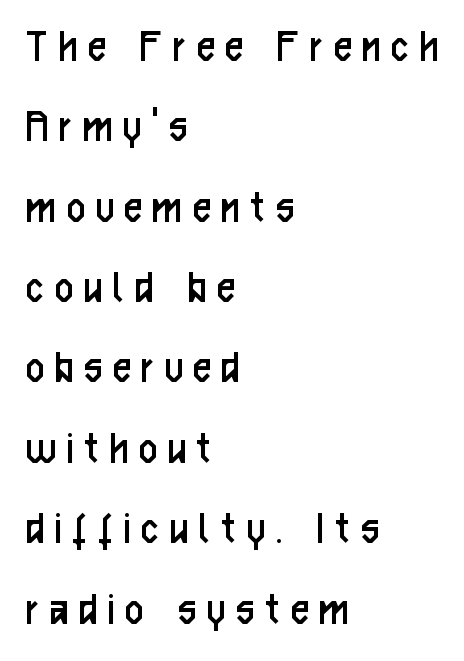
Anything drawn beneath the words? Only blank space. Where is the straight margin? On the left. Each letter keeps its own natural width here, so spacing adapts to shape. What stands out about the letter spacing? Its width — letters are far apart. Normally led — the rows are evenly, conventionally spaced. Rendered with straight, roman letterforms.
